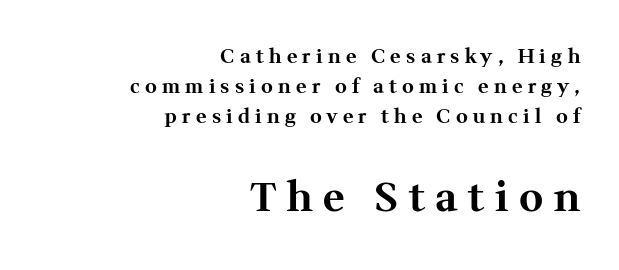
The image shows 41 px bold serif type, upright; set right-aligned, normal line spacing (1.49x), unusually wide letter spacing (+0.26 em), not underlined; the second (bottom) block is 2.05x larger; medium stroke contrast and a medium x-height.
